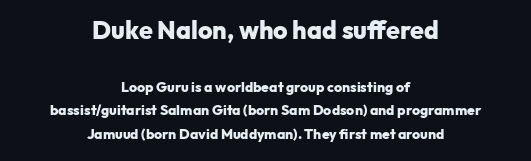
{"italic": "no", "bold": "yes", "underline": "no", "align": "center", "line_spacing": "normal", "line_spacing_ratio": 1.67, "letter_spacing": "normal", "letter_spacing_em": 0.0, "larger_block": "first", "size_ratio": 1.79, "glyph_px": 25}
